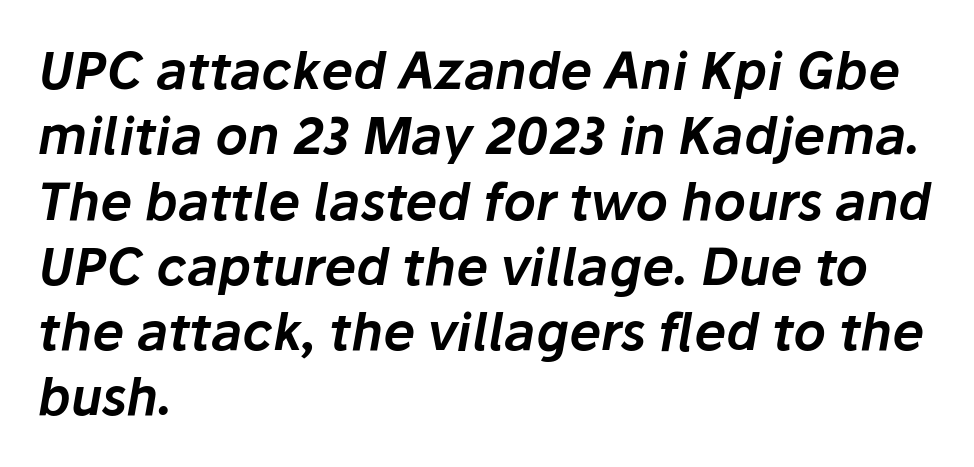
Q: Is the text italic (slanted)? A: Yes, it leans right by about 10 degrees.
Q: Is the text underlined? A: No.
Q: How is the paragraph aligned? A: Left-aligned.
Q: Is the spacing between letters normal or unusually wide? A: Normal.
Q: Is the spacing between lines tight, normal or loose? A: Normal.
Q: Width (condensed, normal, or wide)? A: Normal.
Q: Stroke contrast? A: Low.
Q: x-height? A: Medium.
Q: Monospaced? A: No.
